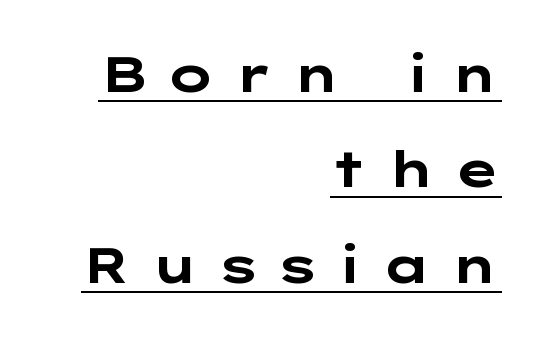
Q: Is the text bold? A: Yes.
Q: Is the text italic (slanted)? A: No, it is upright.
Q: Is the typeface a serif or a sans-serif typeface? A: Sans-serif.
Q: Is the text underlined? A: Yes.
Q: How is the paragraph aligned? A: Right-aligned.
Q: Is the spacing between letters normal or unusually wide? A: Unusually wide.
Q: Is the spacing between lines tight, normal or loose? A: Loose.
Q: Width (condensed, normal, or wide)? A: Wide.
Q: Stroke contrast? A: Low.
Q: x-height? A: Medium.
